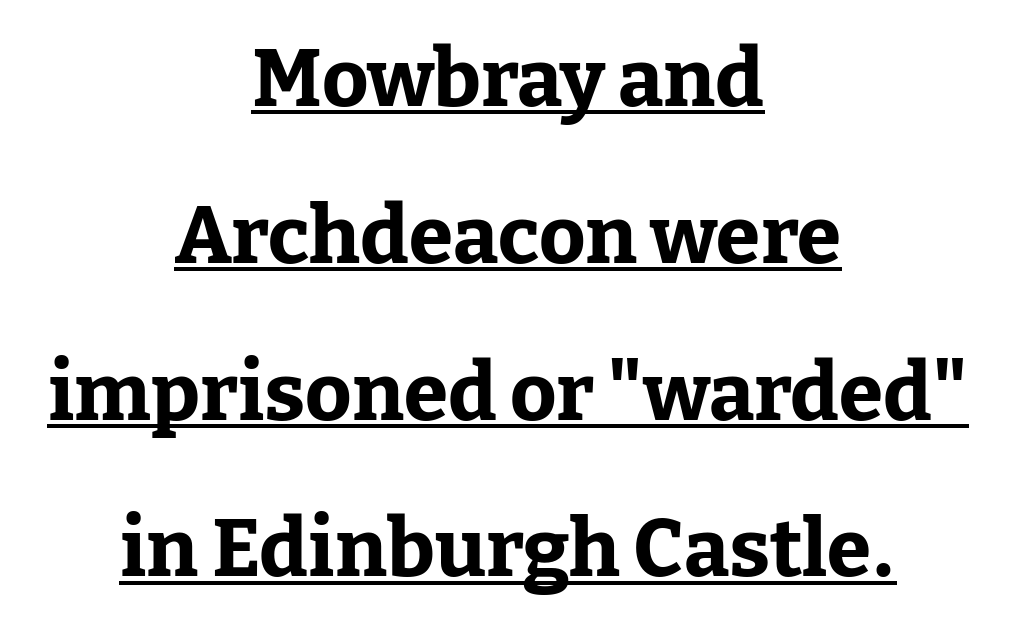
Quick note: not italic, upright. The face used here is seriffed, in the tradition of book romans. Characters follow at the spacing the type designer built in. Underline: present.
